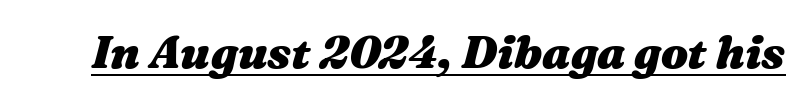
The line texture is even and compact thanks to regular tracking. The glyphs are accompanied by a horizontal stroke just below them. Do the characters align in a grid? No, the font is proportional. Is the type bold? Yes — the strokes are clearly thick and heavy.
